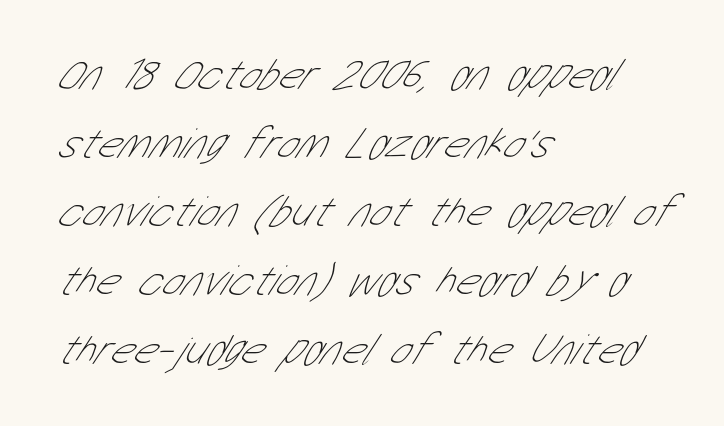
The image shows 44 px thin, condensed sans-serif type; set left-aligned, normal line spacing (1.56x), normal letter spacing, not underlined; low stroke contrast and a medium x-height.
